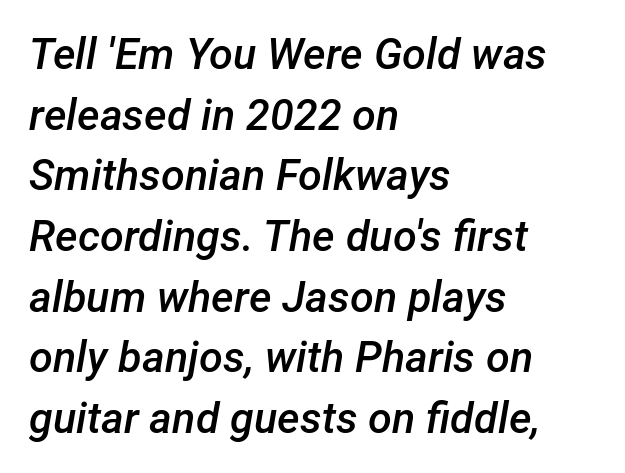
{"italic": "yes", "lean": "right", "slant_degrees": 12, "bold": "semi", "weight": "semibold", "width": "normal", "stroke_contrast": "low", "x_height": "medium", "monospaced": "no", "underline": "no", "align": "left", "line_spacing": "normal", "line_spacing_ratio": 1.41, "letter_spacing": "normal", "letter_spacing_em": 0.0, "glyph_px": 43}
